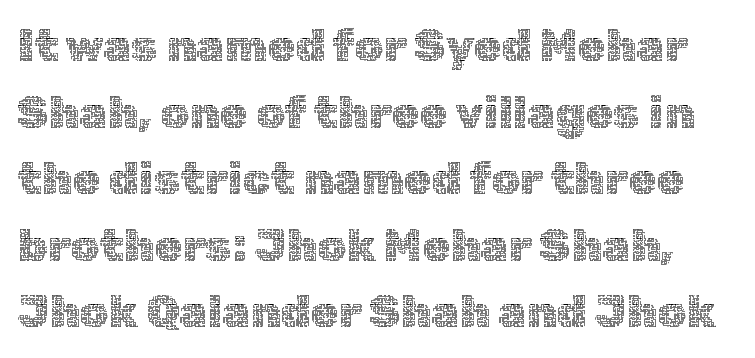
The words here are not underlined. The passage shown is typed in a proportional face where columns would drift. Leading: standard. Every character sits straight up, as roman type does. Weight: in the light-to-regular range. The tracking reads as untouched default to a designer's eye.
